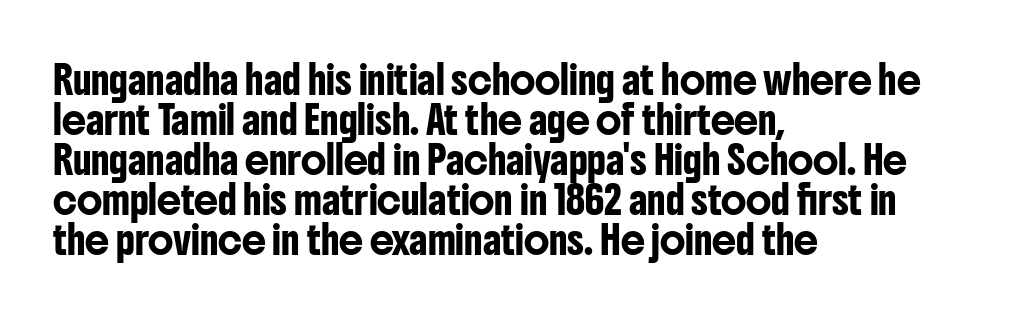
The image shows 27 px text type, upright; set left-aligned, normal line spacing (1.48x), normal letter spacing, not underlined.
